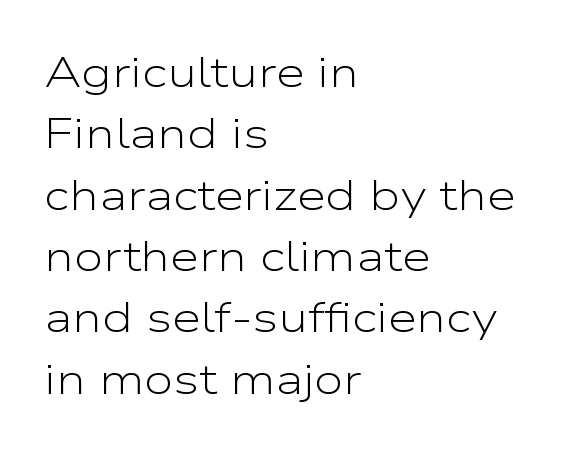
Q: Is the text bold? A: No.
Q: Is the text italic (slanted)? A: No, it is upright.
Q: Is the typeface a serif or a sans-serif typeface? A: Sans-serif.
Q: Is the text underlined? A: No.
Q: How is the paragraph aligned? A: Left-aligned.
Q: Is the spacing between letters normal or unusually wide? A: Normal.
Q: Is the spacing between lines tight, normal or loose? A: Normal.
Q: Width (condensed, normal, or wide)? A: Wide.
Q: Stroke contrast? A: Low.
Q: x-height? A: Medium.
Q: Monospaced? A: No.
